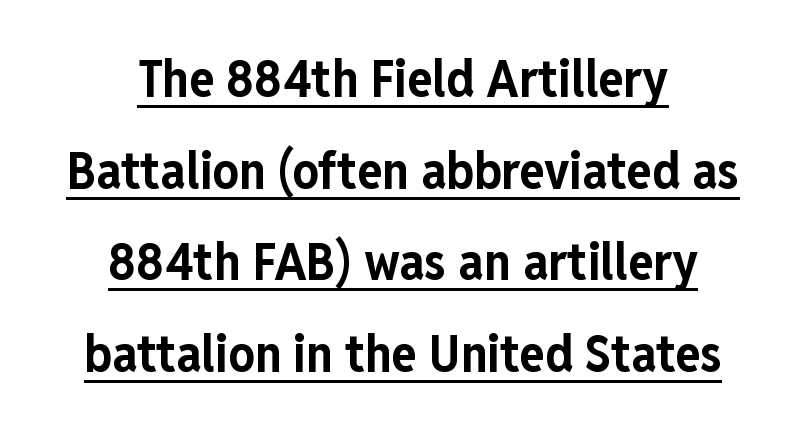
Notice how the passage keeps no hard edge, just a central spine. You could not count columns in this text — the font is proportionally spaced. Its strokes are broad and dark, the hallmark of bold type. Note: no serifs on the glyphs. The rendering keeps characters at their native spacing.
